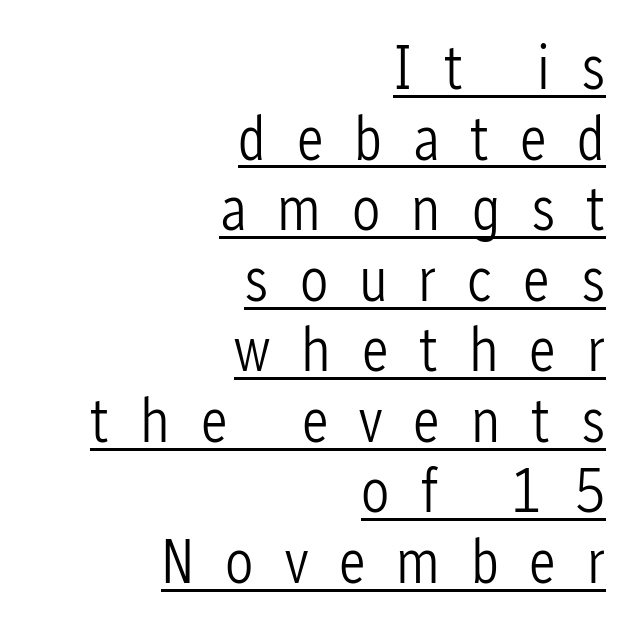
The image shows 63 px light, condensed sans-serif type, upright; set right-aligned, tight line spacing (1.12x), unusually wide letter spacing (+0.49 em), underlined; low stroke contrast and a medium x-height.
